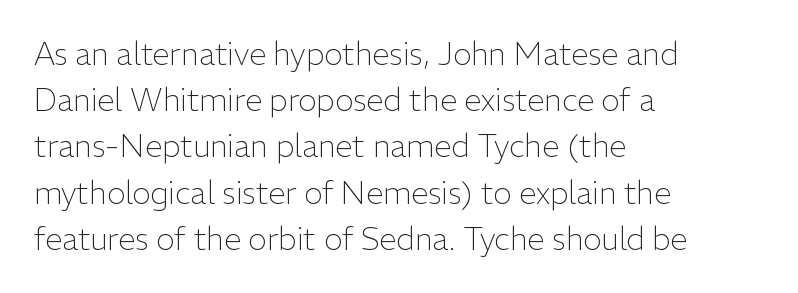
The image shows 31 px light sans-serif type, upright; set left-aligned, normal line spacing (1.49x), normal letter spacing, not underlined; low stroke contrast and a medium x-height.
